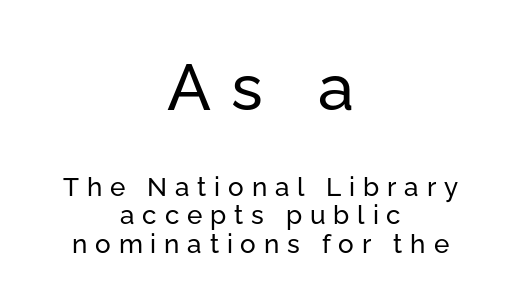
The image shows 65 px sans-serif type, upright; set centered, tight line spacing (1.09x), unusually wide letter spacing (+0.3 em), not underlined; the first (top) block is 2.5x larger; low stroke contrast and a medium x-height.
